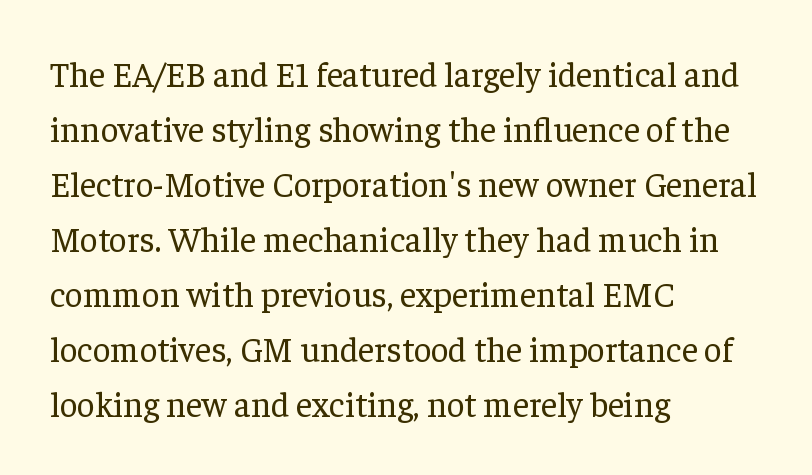
{"serif": "yes", "italic": "no", "bold": "no", "weight": "regular", "width": "normal", "stroke_contrast": "low", "x_height": "medium", "monospaced": "no", "underline": "no", "align": "left", "line_spacing": "normal", "line_spacing_ratio": 1.57, "letter_spacing": "normal", "letter_spacing_em": 0.0, "glyph_px": 35}
